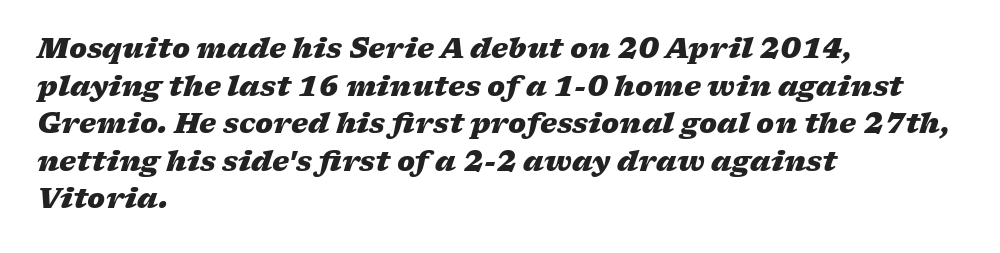
{"italic": "yes", "lean": "right", "slant_degrees": 17, "bold": "yes", "underline": "no", "align": "left", "line_spacing": "normal", "line_spacing_ratio": 1.39, "letter_spacing": "normal", "letter_spacing_em": 0.0, "glyph_px": 27}
